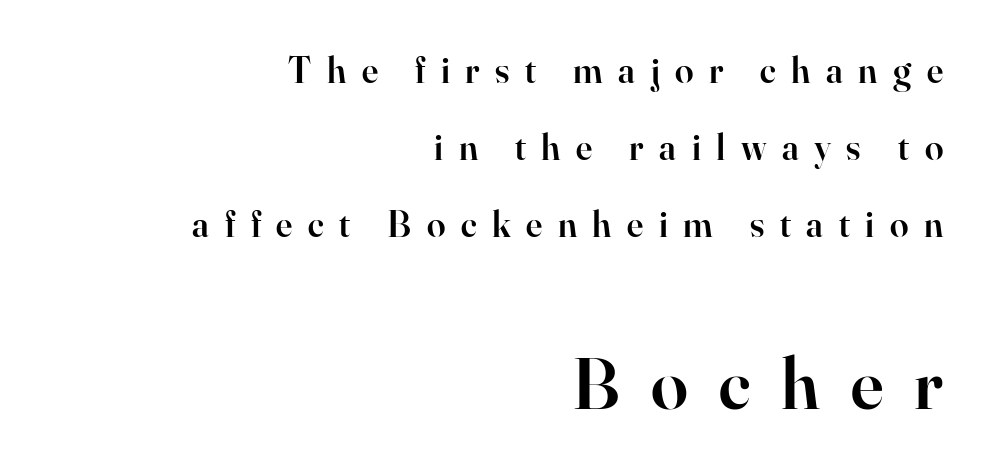
Q: Is the text bold? A: Semi-bold.
Q: Is the text italic (slanted)? A: No, it is upright.
Q: Is the typeface a serif or a sans-serif typeface? A: Serif.
Q: Is the text underlined? A: No.
Q: How is the paragraph aligned? A: Right-aligned.
Q: Is the spacing between letters normal or unusually wide? A: Unusually wide.
Q: Is the spacing between lines tight, normal or loose? A: Loose.
Q: Which block of text is set in a larger size, the first (top) or the second (bottom)? A: The second (bottom) one.
Q: Width (condensed, normal, or wide)? A: Normal.
Q: Stroke contrast? A: High.
Q: x-height? A: Small.
Q: Monospaced? A: No.
